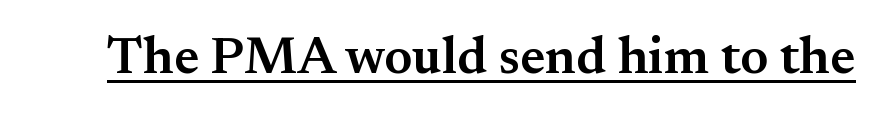
The image shows 52 px semibold serif type, upright; set normal letter spacing, underlined; medium stroke contrast and a small x-height.
